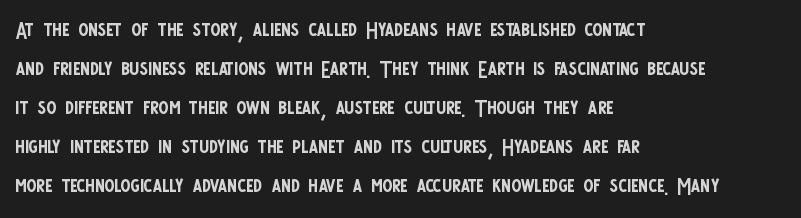
{"serif": "no", "italic": "no", "bold": "no", "weight": "regular", "width": "condensed", "stroke_contrast": "low", "x_height": "large", "monospaced": "no", "underline": "no", "align": "left", "line_spacing": "normal", "line_spacing_ratio": 1.3, "letter_spacing": "normal", "letter_spacing_em": 0.0, "glyph_px": 30}
